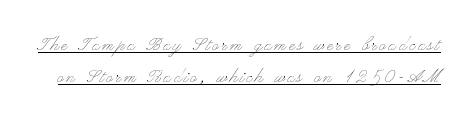
Stroke mass is kept to a normal reading level or below. Is there an underline? Yes — a line sits under the letters. Compared with typical paragraphs, the rows here are spaced about the same.
